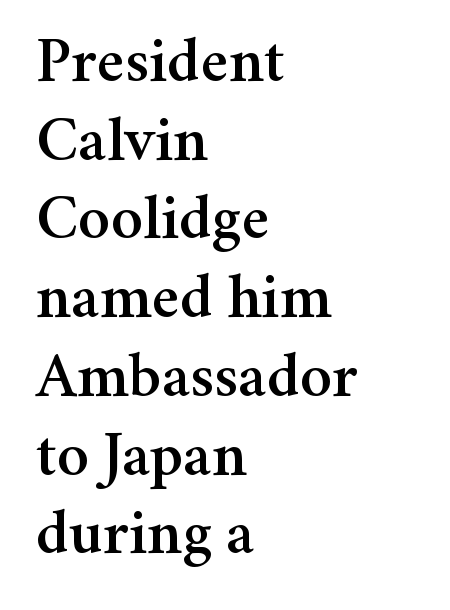
The image shows 64 px serif type, upright; set left-aligned, line spacing 1.23x, normal letter spacing, not underlined; medium stroke contrast and a medium x-height.
